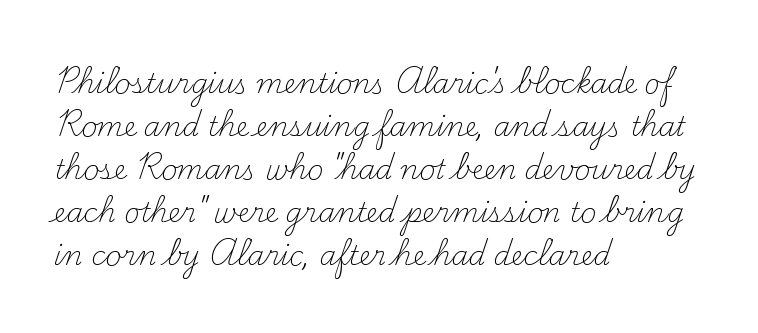
Q: Is the text bold? A: No.
Q: Is the text italic (slanted)? A: Yes.
Q: Is the text underlined? A: No.
Q: How is the paragraph aligned? A: Left-aligned.
Q: Is the spacing between letters normal or unusually wide? A: Normal.
Q: Is the spacing between lines tight, normal or loose? A: Normal.
